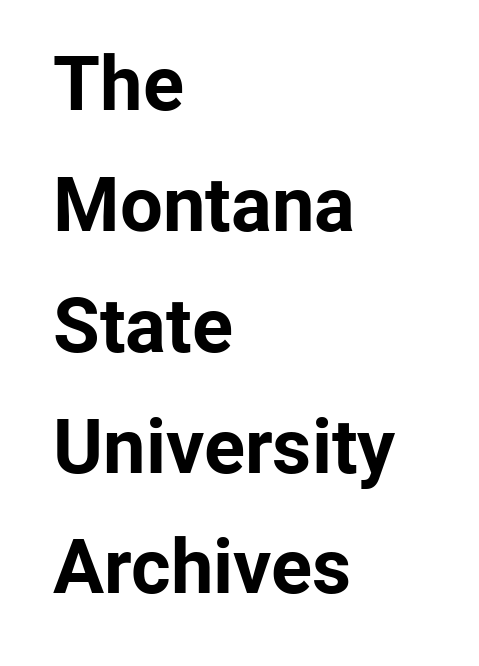
The image shows 76 px bold sans-serif type, upright; set left-aligned, normal line spacing (1.59x), normal letter spacing, not underlined; low stroke contrast and a medium x-height.
